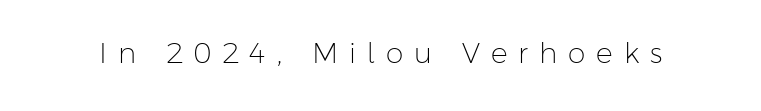
A typesetter would call this proportional, since set widths differ per character. Short note: letters widely spaced. A sans-serif font was chosen for this passage. The typesetting does not lean heavy: it is not bold.
